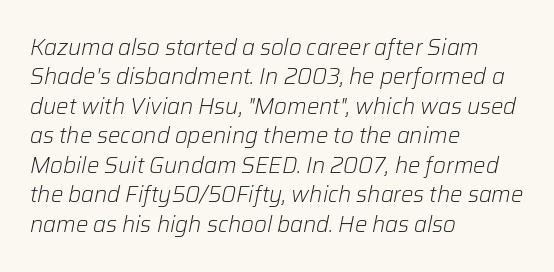
{"italic": "yes", "lean": "right", "slant_degrees": 12, "bold": "no", "underline": "no", "align": "left", "line_spacing": "normal", "line_spacing_ratio": 1.34, "letter_spacing": "normal", "letter_spacing_em": 0.0, "glyph_px": 22}
